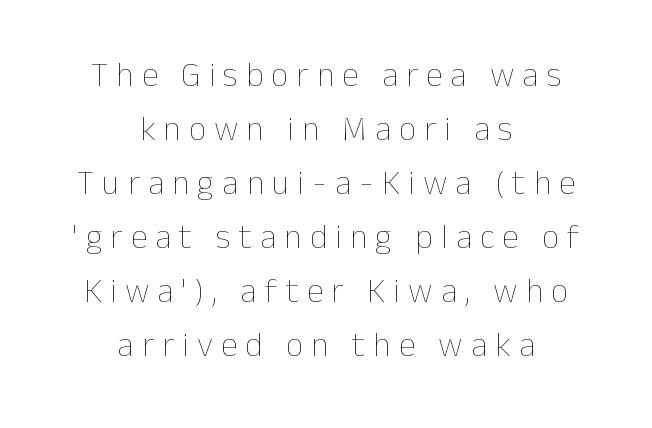
Q: Is the text bold? A: No.
Q: Is the text italic (slanted)? A: No, it is upright.
Q: Is the text underlined? A: No.
Q: How is the paragraph aligned? A: Centered.
Q: Is the spacing between letters normal or unusually wide? A: Unusually wide.
Q: Is the spacing between lines tight, normal or loose? A: Normal.
Q: Width (condensed, normal, or wide)? A: Normal.
Q: Stroke contrast? A: Low.
Q: x-height? A: Medium.
Q: Monospaced? A: No.
